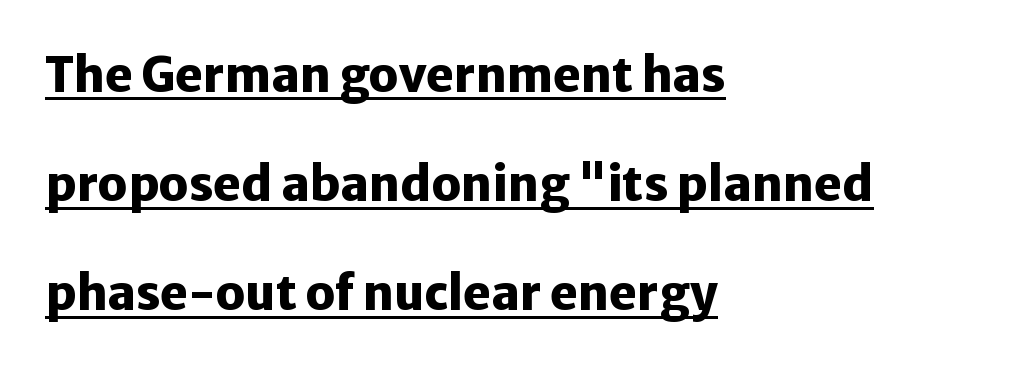
Q: Is the text bold? A: Yes.
Q: Is the text italic (slanted)? A: No, it is upright.
Q: Is the typeface a serif or a sans-serif typeface? A: Sans-serif.
Q: Is the text underlined? A: Yes.
Q: How is the paragraph aligned? A: Left-aligned.
Q: Is the spacing between letters normal or unusually wide? A: Normal.
Q: Is the spacing between lines tight, normal or loose? A: Loose.
Q: Width (condensed, normal, or wide)? A: Normal.
Q: Stroke contrast? A: Low.
Q: x-height? A: Medium.
Q: Monospaced? A: No.
